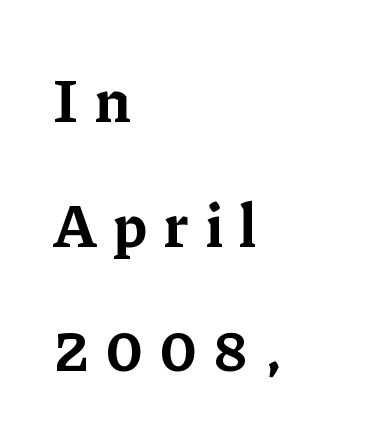
{"serif": "yes", "italic": "no", "bold": "yes", "weight": "bold", "width": "normal", "stroke_contrast": "low", "x_height": "medium", "monospaced": "no", "underline": "no", "align": "left", "line_spacing": "loose", "line_spacing_ratio": 2.01, "letter_spacing": "wide", "letter_spacing_em": 0.26, "glyph_px": 62}
